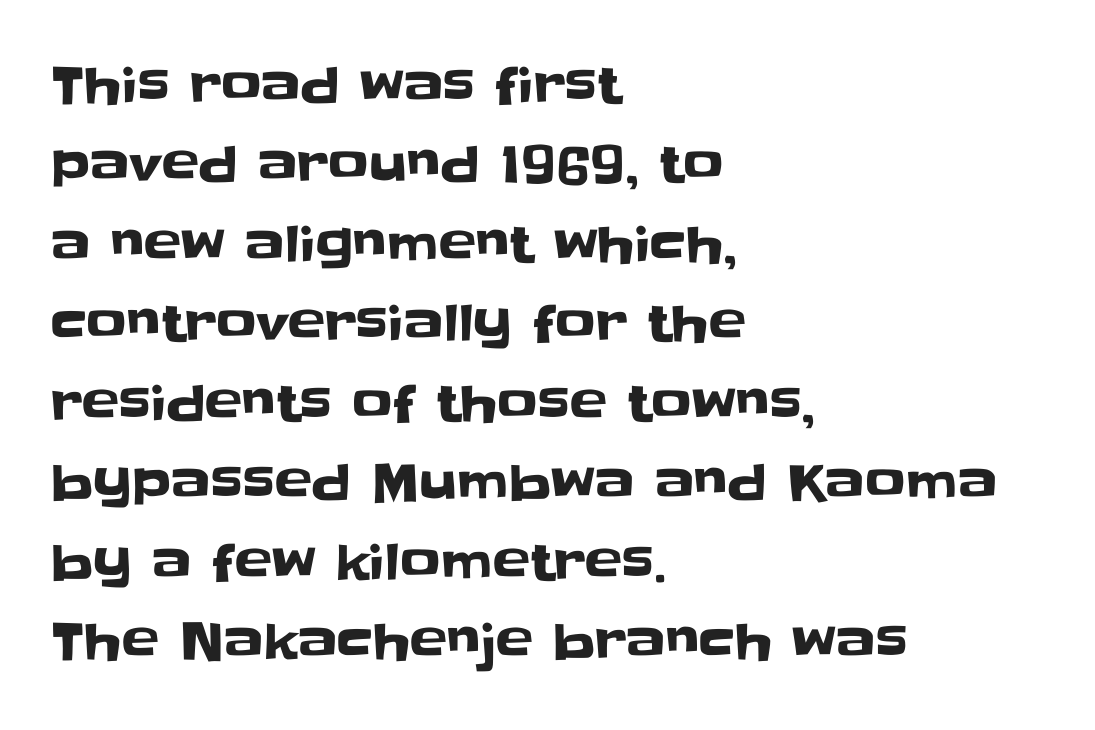
The image shows 50 px sans-serif type, upright; set left-aligned, normal line spacing (1.59x), normal letter spacing, not underlined; low stroke contrast and a large x-height.
